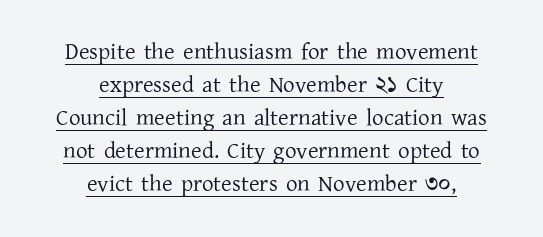
A continuous stroke trails under the words, as in a hyperlink. The strokes are not fattened; the text isn't bold. One glance says typical: line gaps are just what's usual. The text block is weighted toward neither margin, spreading evenly from the middle. Each word holds together tightly as a unit, with standard inter-letter gaps. These lines were composed using upright roman letters.
